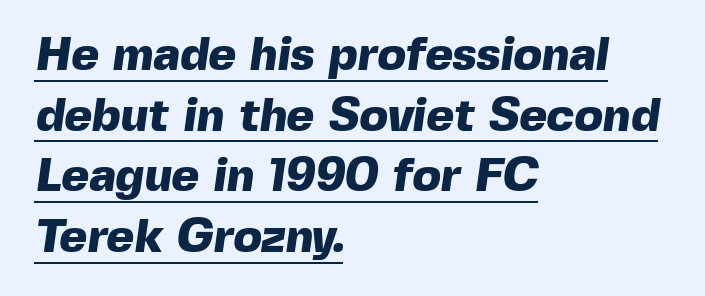
These lines stack with their left ends in a neat column. Notice how a bar underscores the lettering throughout. Note the varied advance widths — an 'i' is clearly narrower than an 'm'. The block of text has a typical density, with ordinary space between rows. Serif or sans? Sans — the stroke terminals are bare. The gaps between neighbouring characters are ordinary and unremarkable.
